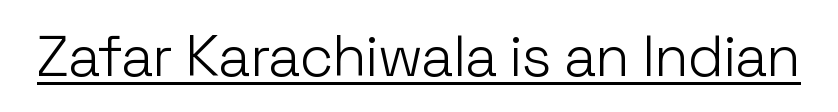
{"serif": "no", "italic": "no", "bold": "no", "weight": "light", "width": "normal", "stroke_contrast": "low", "x_height": "medium", "monospaced": "no", "underline": "yes", "letter_spacing": "normal", "letter_spacing_em": 0.0, "glyph_px": 57}
